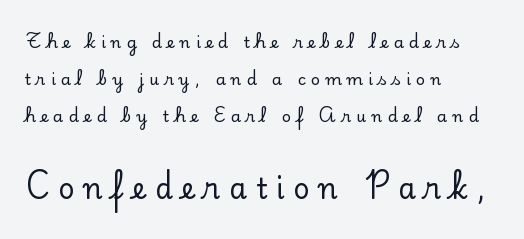
Q: Is the text italic (slanted)? A: No, it is upright.
Q: Is the typeface a serif or a sans-serif typeface? A: Serif.
Q: Is the text underlined? A: No.
Q: How is the paragraph aligned? A: Left-aligned.
Q: Is the spacing between letters normal or unusually wide? A: Unusually wide.
Q: Is the spacing between lines tight, normal or loose? A: Loose.
Q: Which block of text is set in a larger size, the first (top) or the second (bottom)? A: The second (bottom) one.
Q: Width (condensed, normal, or wide)? A: Normal.
Q: Stroke contrast? A: Low.
Q: x-height? A: Small.
Q: Monospaced? A: No.
